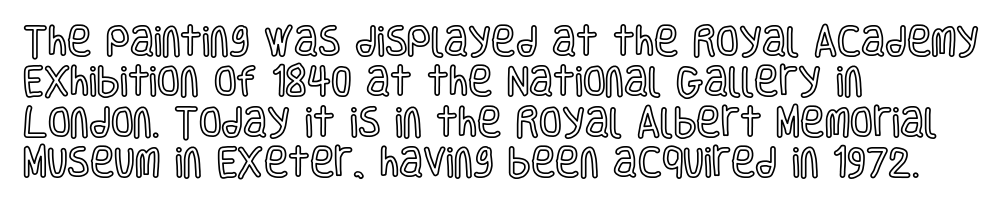
{"italic": "no", "width": "condensed", "x_height": "large", "monospaced": "no", "underline": "no", "align": "left", "line_spacing_ratio": 1.22, "letter_spacing": "normal", "letter_spacing_em": 0.0, "glyph_px": 33}
